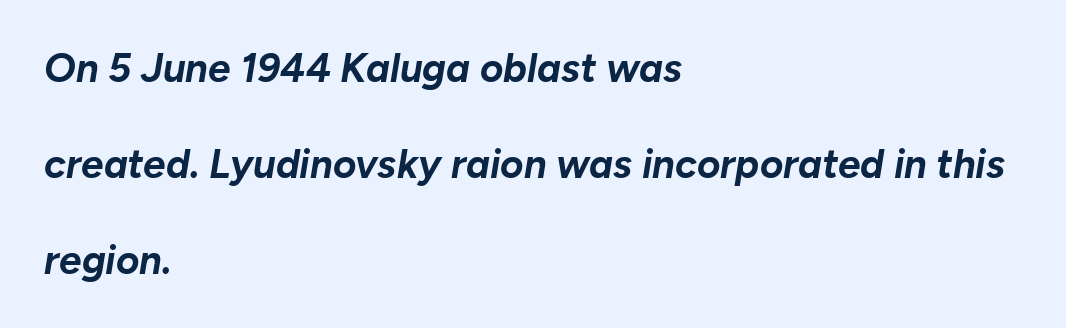
The image shows 40 px bold type, italic (leaning right); set left-aligned, loose line spacing (2.4x), normal letter spacing, not underlined; low stroke contrast and a medium x-height.
